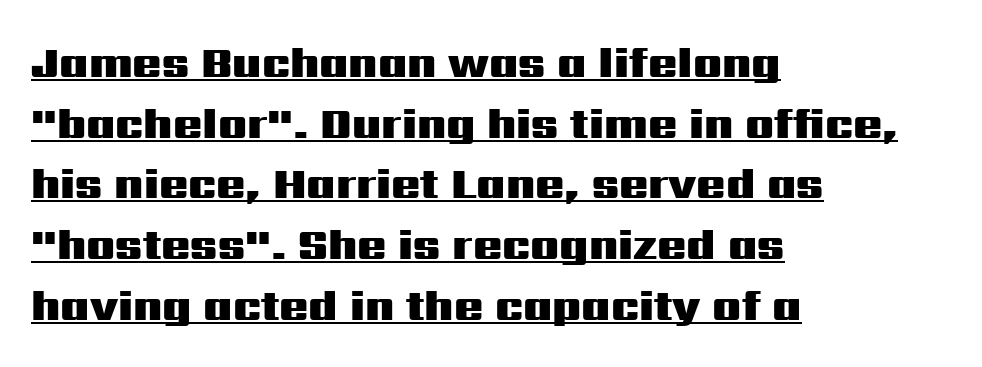
Is there any slant? The stems are plumb. The glyphs in this specimen are sans serif. Honestly, the underline is the first thing you notice here. The block of text has a typical density, with ordinary space between rows.
